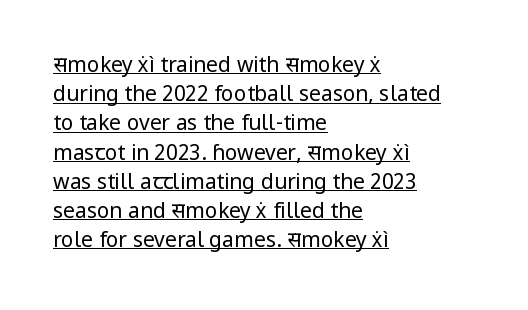
Style check: upright. If you drew a ruler down the left edge, every line would touch it. Each new line begins a customary step beneath the previous one. No chunkiness to these letters — they're not bold. The rendering keeps characters at their native spacing. The lettering is marked with a stroke running underneath it.
